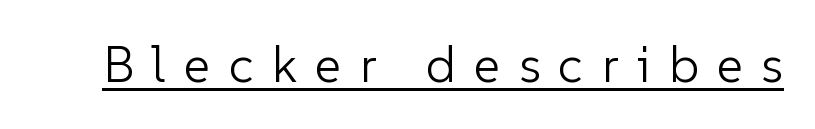
Q: Is the text bold? A: No.
Q: Is the text italic (slanted)? A: No, it is upright.
Q: Is the typeface a serif or a sans-serif typeface? A: Sans-serif.
Q: Is the text underlined? A: Yes.
Q: Is the spacing between letters normal or unusually wide? A: Unusually wide.
Q: Width (condensed, normal, or wide)? A: Normal.
Q: Stroke contrast? A: Low.
Q: x-height? A: Medium.
Q: Monospaced? A: No.
